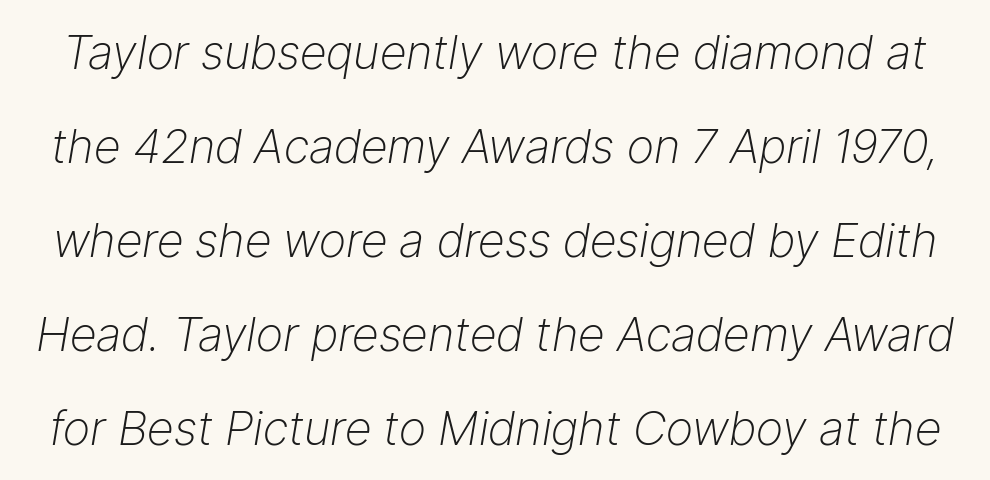
The image shows 47 px light type, italic (leaning right); set loose line spacing (2.0x), normal letter spacing, not underlined; low stroke contrast and a medium x-height.
